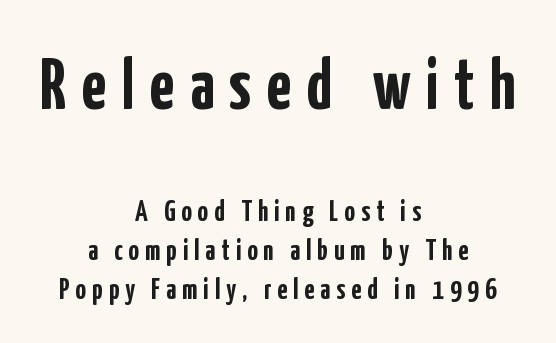
You get the large type first, then a drop to smaller type. Compared with an ordinary text face, these strokes are far heavier — a full bold. Horizontal alignment here is central, giving a formal, balanced look. You can tell it's not italic because the verticals are truly vertical. Are there feet on the stems? There aren't — it's a sans.
